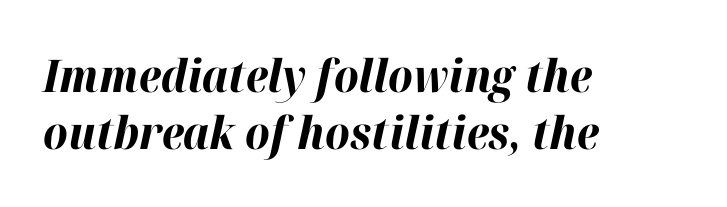
Any mark beneath the type? The region is blank. The text block is weighted toward the left margin, trailing off unevenly rightward. Nothing unusual about the tracking: characters are spaced as the font intends. There's an unmistakable incline to the writing here. Spacing verdict: proportional, widths tailored to each character. A normal amount of white space separates one row of letters from the next.
